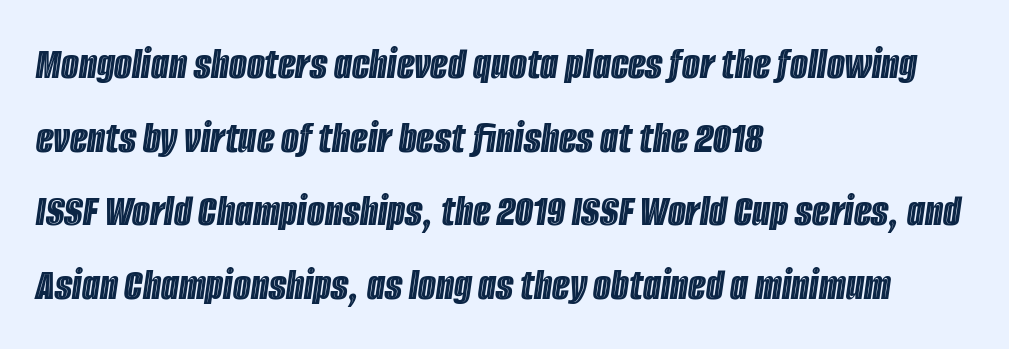
Q: Is the text italic (slanted)? A: Yes, it leans right by about 8 degrees.
Q: Is the text underlined? A: No.
Q: How is the paragraph aligned? A: Left-aligned.
Q: Is the spacing between letters normal or unusually wide? A: Normal.
Q: Is the spacing between lines tight, normal or loose? A: Normal.
Q: Width (condensed, normal, or wide)? A: Condensed.
Q: x-height? A: Large.
Q: Monospaced? A: No.
